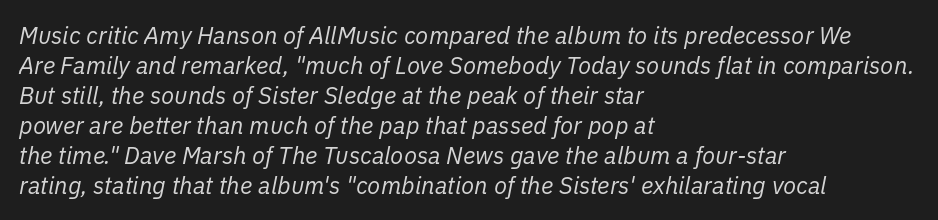
The image shows 24 px text type, italic (leaning right); set left-aligned, normal line spacing (1.25x), normal letter spacing, not underlined.
